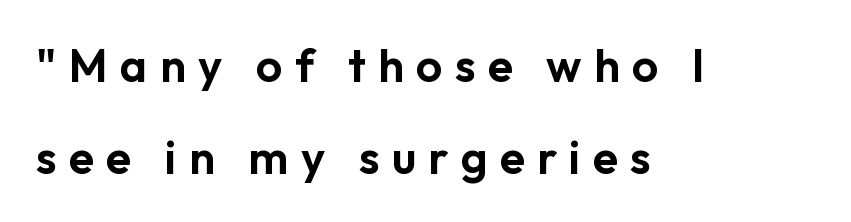
Q: Is the text italic (slanted)? A: No, it is upright.
Q: Is the typeface a serif or a sans-serif typeface? A: Sans-serif.
Q: Is the text underlined? A: No.
Q: How is the paragraph aligned? A: Left-aligned.
Q: Is the spacing between letters normal or unusually wide? A: Unusually wide.
Q: Is the spacing between lines tight, normal or loose? A: Loose.
Q: Width (condensed, normal, or wide)? A: Normal.
Q: Stroke contrast? A: Low.
Q: x-height? A: Medium.
Q: Monospaced? A: No.
